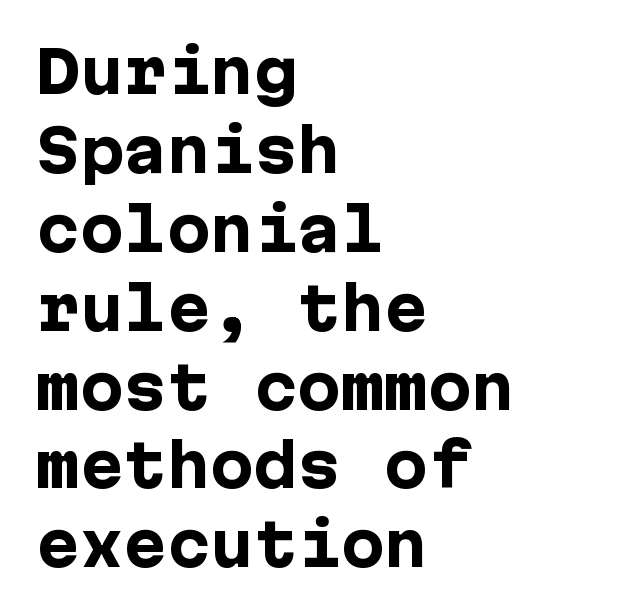
Q: Is the text bold? A: Yes.
Q: Is the text italic (slanted)? A: No, it is upright.
Q: Is the typeface a serif or a sans-serif typeface? A: Sans-serif.
Q: Is the text underlined? A: No.
Q: How is the paragraph aligned? A: Left-aligned.
Q: Is the spacing between letters normal or unusually wide? A: Normal.
Q: Is the spacing between lines tight, normal or loose? A: Normal.
Q: Width (condensed, normal, or wide)? A: Normal.
Q: Stroke contrast? A: Low.
Q: x-height? A: Medium.
